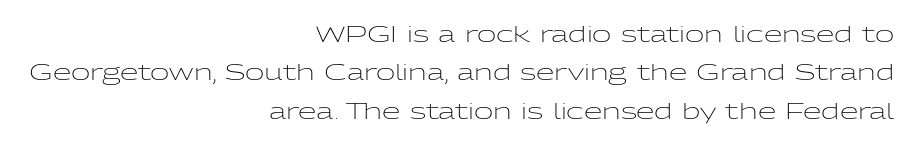
{"italic": "no", "bold": "no", "underline": "no", "align": "right", "line_spacing_ratio": 1.83, "letter_spacing": "normal", "letter_spacing_em": 0.0, "glyph_px": 21}
